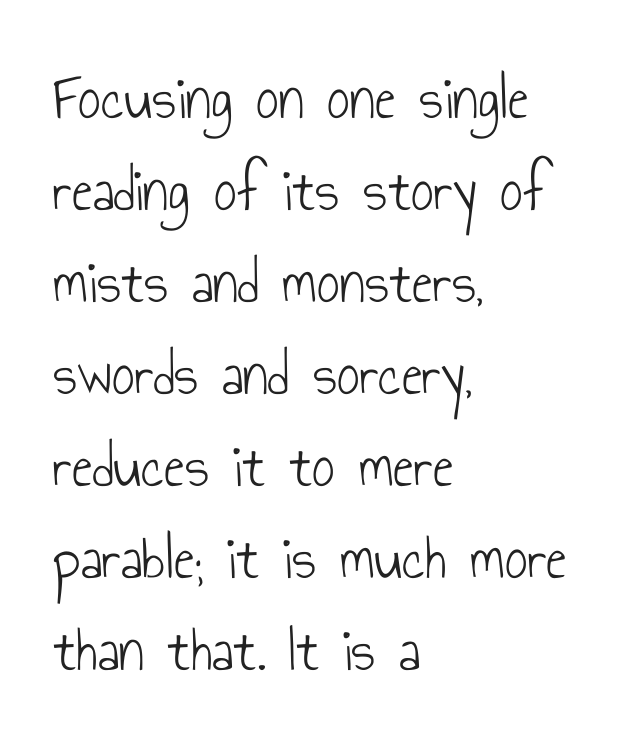
Q: Is the text bold? A: No.
Q: Is the text italic (slanted)? A: No, it is upright.
Q: Is the typeface a serif or a sans-serif typeface? A: Sans-serif.
Q: Is the text underlined? A: No.
Q: How is the paragraph aligned? A: Left-aligned.
Q: Is the spacing between letters normal or unusually wide? A: Normal.
Q: Is the spacing between lines tight, normal or loose? A: Normal.
Q: Width (condensed, normal, or wide)? A: Condensed.
Q: Stroke contrast? A: Low.
Q: x-height? A: Small.
Q: Monospaced? A: No.
